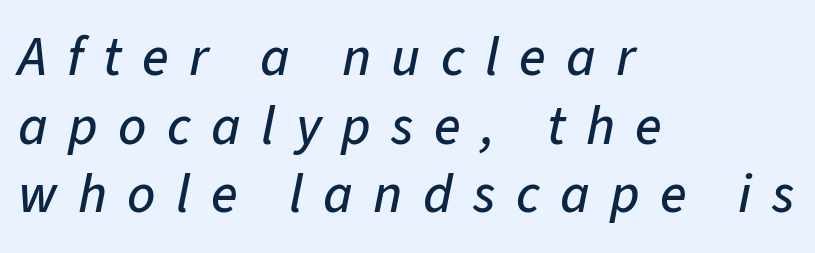
The image shows 55 px text type, italic (leaning right); set left-aligned, normal line spacing (1.25x), unusually wide letter spacing (+0.37 em), not underlined; low stroke contrast and a medium x-height.
